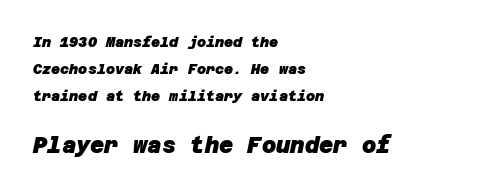
{"bold": "yes", "underline": "no", "align": "left", "line_spacing": "loose", "line_spacing_ratio": 1.94, "letter_spacing": "normal", "letter_spacing_em": 0.0, "larger_block": "second", "size_ratio": 1.57, "glyph_px": 22}
